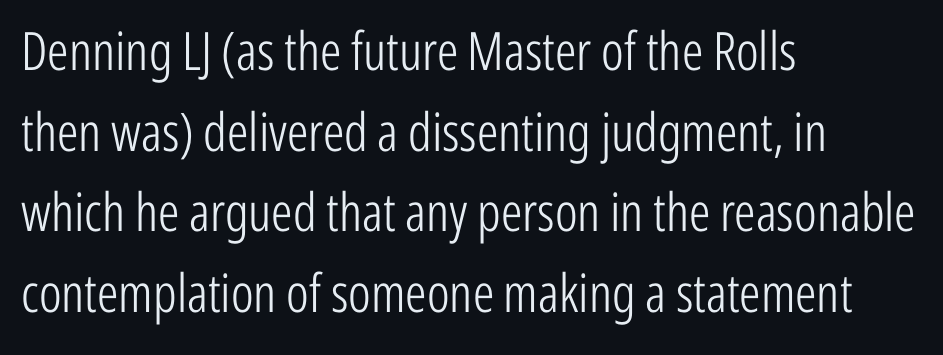
Q: Is the text bold? A: No.
Q: Is the text italic (slanted)? A: No, it is upright.
Q: Is the typeface a serif or a sans-serif typeface? A: Sans-serif.
Q: Is the text underlined? A: No.
Q: How is the paragraph aligned? A: Left-aligned.
Q: Is the spacing between letters normal or unusually wide? A: Normal.
Q: Is the spacing between lines tight, normal or loose? A: Normal.
Q: Width (condensed, normal, or wide)? A: Condensed.
Q: Stroke contrast? A: Low.
Q: x-height? A: Medium.
Q: Monospaced? A: No.
